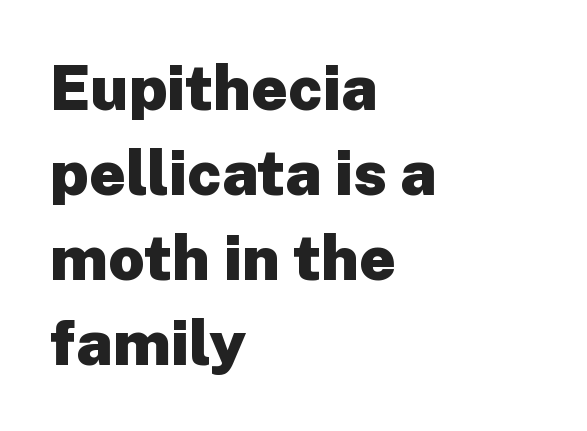
Q: Is the text bold? A: Yes.
Q: Is the text italic (slanted)? A: No, it is upright.
Q: Is the typeface a serif or a sans-serif typeface? A: Sans-serif.
Q: Is the text underlined? A: No.
Q: How is the paragraph aligned? A: Left-aligned.
Q: Is the spacing between letters normal or unusually wide? A: Normal.
Q: Is the spacing between lines tight, normal or loose? A: Normal.
Q: Width (condensed, normal, or wide)? A: Normal.
Q: Stroke contrast? A: Low.
Q: x-height? A: Medium.
Q: Monospaced? A: No.
